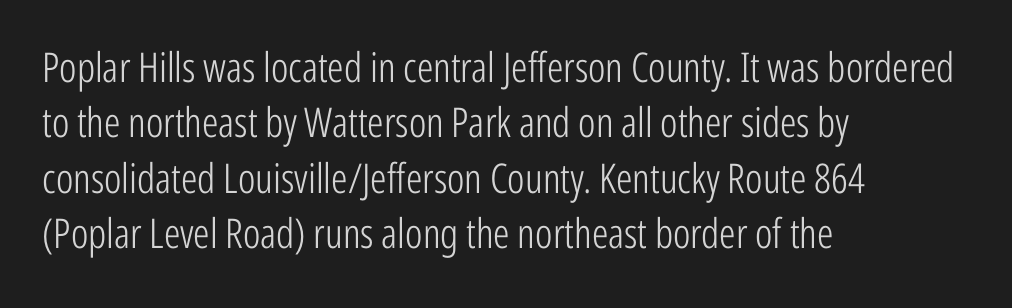
The image shows 41 px light, condensed sans-serif type, upright; set left-aligned, normal line spacing (1.35x), normal letter spacing, not underlined; low stroke contrast and a medium x-height.
